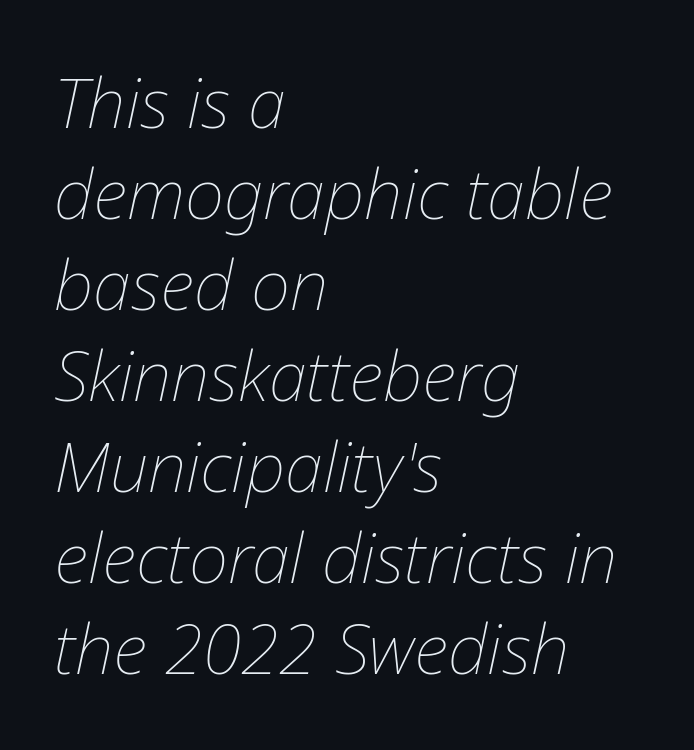
Q: Is the text bold? A: No.
Q: Is the text italic (slanted)? A: Yes, it leans right by about 12 degrees.
Q: Is the text underlined? A: No.
Q: How is the paragraph aligned? A: Left-aligned.
Q: Is the spacing between letters normal or unusually wide? A: Normal.
Q: Is the spacing between lines tight, normal or loose? A: Normal.
Q: Width (condensed, normal, or wide)? A: Normal.
Q: Stroke contrast? A: Low.
Q: x-height? A: Medium.
Q: Monospaced? A: No.
